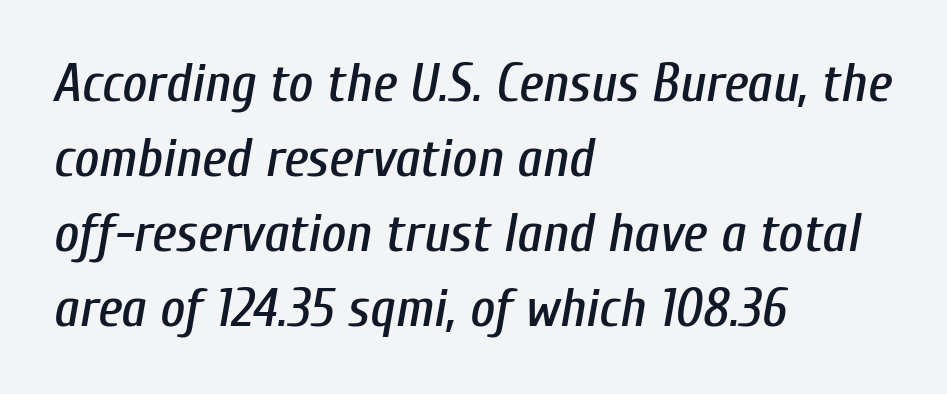
Q: Is the text italic (slanted)? A: Yes, it leans right by about 10 degrees.
Q: Is the text underlined? A: No.
Q: How is the paragraph aligned? A: Left-aligned.
Q: Is the spacing between letters normal or unusually wide? A: Normal.
Q: Is the spacing between lines tight, normal or loose? A: Normal.
Q: Width (condensed, normal, or wide)? A: Condensed.
Q: Stroke contrast? A: Low.
Q: x-height? A: Medium.
Q: Monospaced? A: No.
